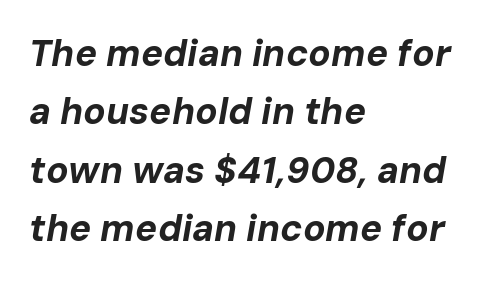
{"italic": "yes", "lean": "right", "slant_degrees": 10, "bold": "yes", "weight": "bold", "width": "normal", "stroke_contrast": "low", "x_height": "medium", "monospaced": "no", "underline": "no", "align": "left", "line_spacing": "normal", "line_spacing_ratio": 1.58, "letter_spacing": "normal", "letter_spacing_em": 0.0, "glyph_px": 37}
